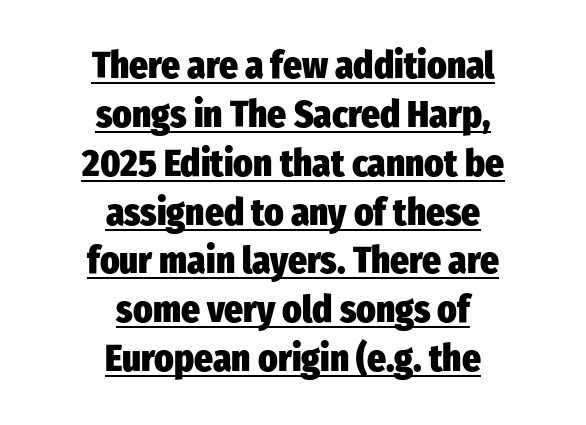
Q: Is the text bold? A: Yes.
Q: Is the text italic (slanted)? A: No, it is upright.
Q: Is the typeface a serif or a sans-serif typeface? A: Sans-serif.
Q: Is the text underlined? A: Yes.
Q: How is the paragraph aligned? A: Centered.
Q: Is the spacing between letters normal or unusually wide? A: Normal.
Q: Is the spacing between lines tight, normal or loose? A: Normal.
Q: Width (condensed, normal, or wide)? A: Condensed.
Q: Stroke contrast? A: Low.
Q: x-height? A: Medium.
Q: Monospaced? A: No.
